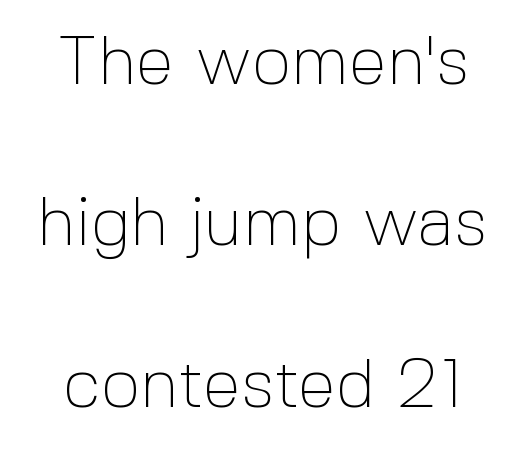
{"serif": "no", "italic": "no", "bold": "no", "weight": "thin", "width": "normal", "x_height": "medium", "monospaced": "no", "underline": "no", "line_spacing": "loose", "line_spacing_ratio": 2.34, "letter_spacing": "normal", "letter_spacing_em": 0.0, "glyph_px": 69}
